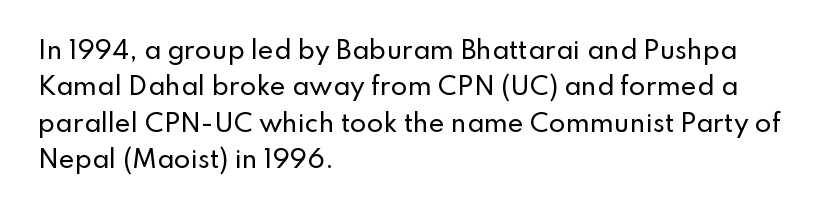
A normal amount of white space separates one row of letters from the next. Is there any slant? The stems are plumb. Nobody touched the tracking dial on this one. Quick note: underline off.
